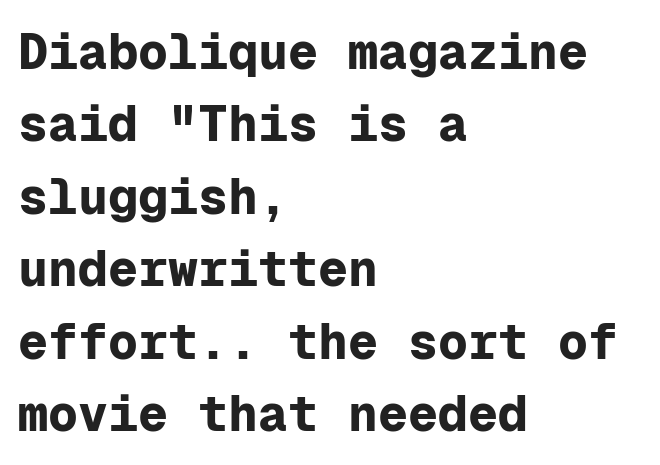
Q: Is the text bold? A: Yes.
Q: Is the text italic (slanted)? A: No, it is upright.
Q: Is the typeface a serif or a sans-serif typeface? A: Sans-serif.
Q: Is the text underlined? A: No.
Q: How is the paragraph aligned? A: Left-aligned.
Q: Is the spacing between letters normal or unusually wide? A: Normal.
Q: Is the spacing between lines tight, normal or loose? A: Normal.
Q: Width (condensed, normal, or wide)? A: Normal.
Q: Stroke contrast? A: Low.
Q: x-height? A: Medium.
Q: Monospaced? A: Yes.
